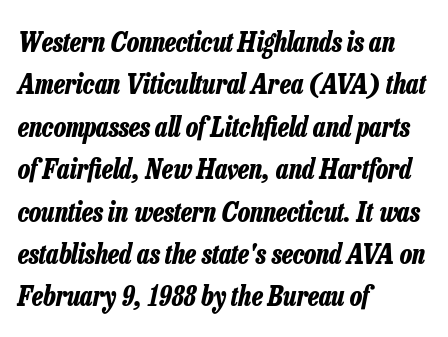
Between one letter and the next there's only the usual sliver of space. Just letters on the line, the space beneath them empty. The rows are spaced the way most documents space them. The passage shown leans; its letterforms are oblique. The setting favours the left margin, as ordinary paragraphs usually do. What weight is shown? A full bold with thick strokes.
